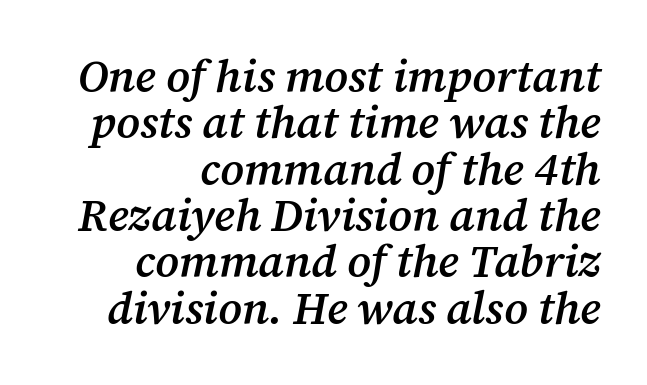
The image shows 45 px semibold serif type, italic (leaning right); set right-aligned, tight line spacing (1.03x), normal letter spacing, not underlined; medium stroke contrast and a medium x-height.
